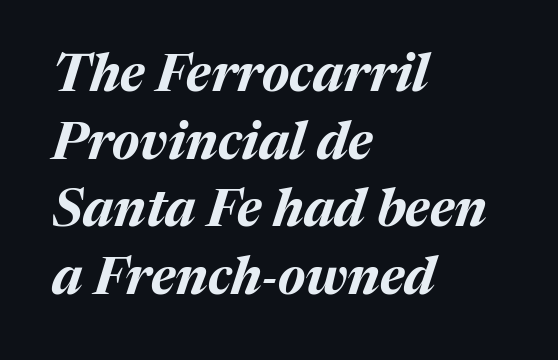
Q: Is the text bold? A: Yes.
Q: Is the text italic (slanted)? A: Yes, it leans right by about 17 degrees.
Q: Is the text underlined? A: No.
Q: How is the paragraph aligned? A: Left-aligned.
Q: Is the spacing between letters normal or unusually wide? A: Normal.
Q: Is the spacing between lines tight, normal or loose? A: Normal.
Q: Width (condensed, normal, or wide)? A: Normal.
Q: Stroke contrast? A: Medium.
Q: x-height? A: Medium.
Q: Monospaced? A: No.
